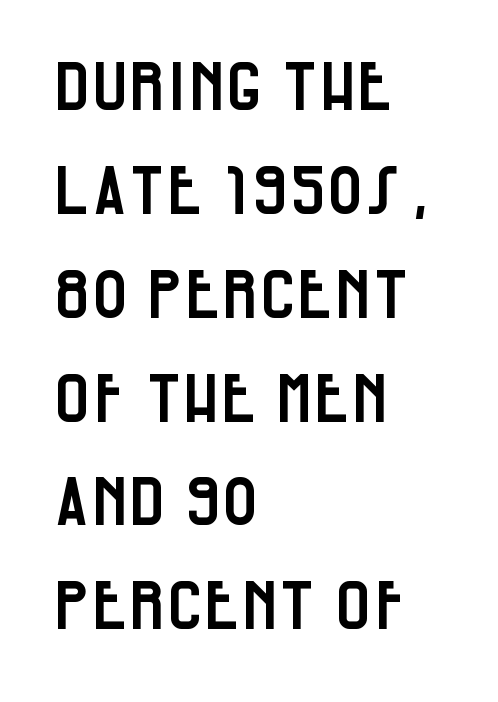
Think of a printed novel: that variable character pitch is what you see here. Is this a sans? Yes — the strokes have no serifs. Ordinary non-slanted type is in use. A typesetter would call this zero additional tracking. Rule under the text: the space is simply empty. The space between consecutive lines is moderate.
